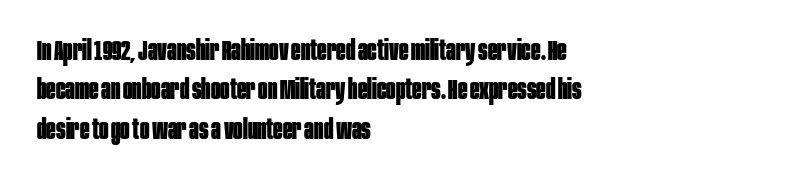
All the whitespace from short lines collects on the right. Standard letterfit; no display-style spreading of the glyphs. A typesetter would call this leading conventional body-copy spacing. Each letter's strokes conclude bluntly, with no projecting serifs.
